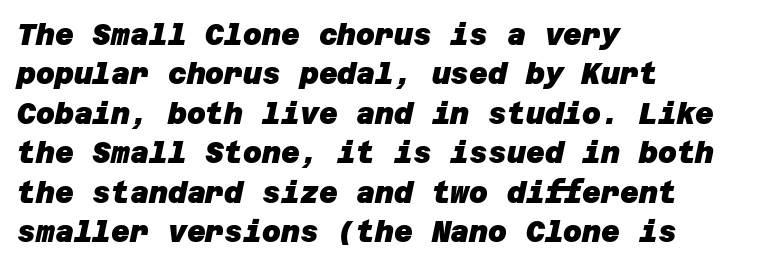
The image shows 29 px heavy sans-serif type; set left-aligned, normal line spacing (1.36x), normal letter spacing, not underlined; low stroke contrast and a large x-height.
